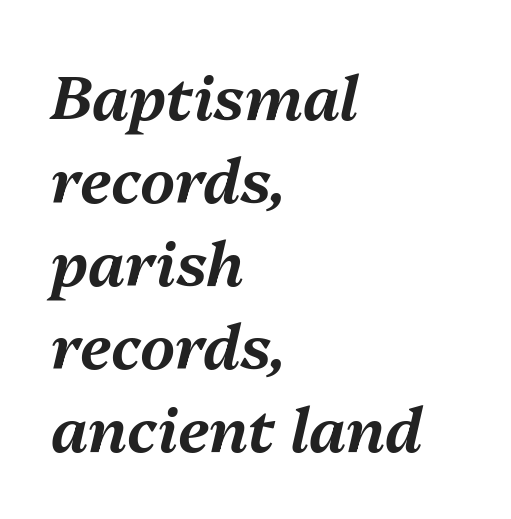
Q: Is the text italic (slanted)? A: Yes, it leans right by about 13 degrees.
Q: Is the text underlined? A: No.
Q: How is the paragraph aligned? A: Left-aligned.
Q: Is the spacing between letters normal or unusually wide? A: Normal.
Q: Is the spacing between lines tight, normal or loose? A: Normal.
Q: Width (condensed, normal, or wide)? A: Normal.
Q: Stroke contrast? A: Medium.
Q: x-height? A: Medium.
Q: Monospaced? A: No.
